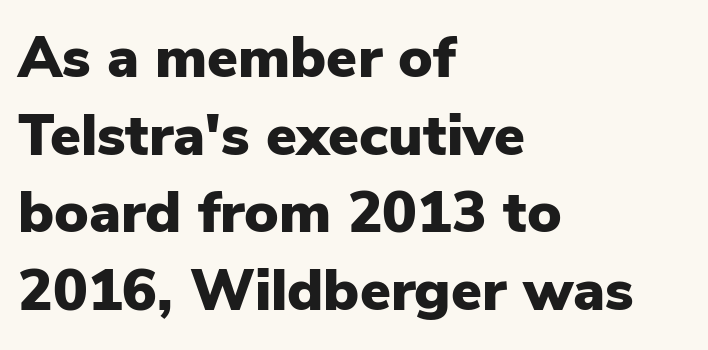
The image shows 58 px heavy sans-serif type, upright; set left-aligned, normal line spacing (1.34x), normal letter spacing, not underlined; low stroke contrast and a medium x-height.
